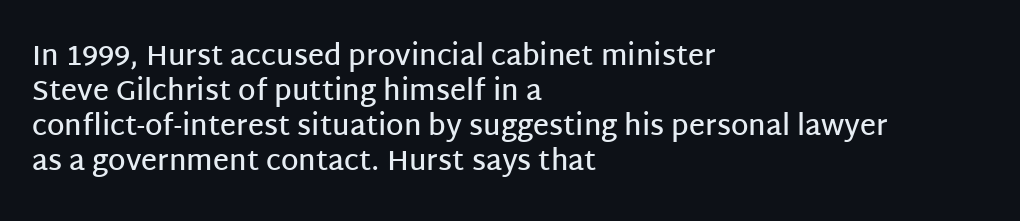
Every character sits straight up, as roman type does. The characters display no serif detailing; their extremities are plain. The strokes are fattened partway — semibold, not bold. Short and long lines alike share a common starting point at left.
